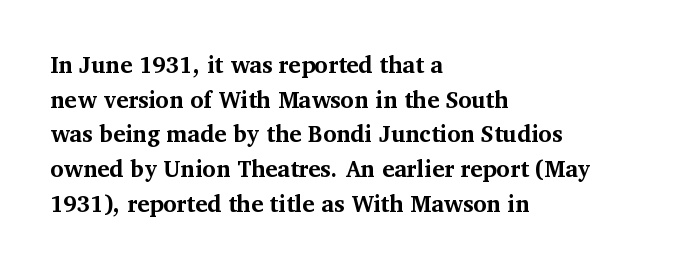
Q: Is the text bold? A: Yes.
Q: Is the text italic (slanted)? A: No, it is upright.
Q: Is the text underlined? A: No.
Q: How is the paragraph aligned? A: Left-aligned.
Q: Is the spacing between letters normal or unusually wide? A: Normal.
Q: Is the spacing between lines tight, normal or loose? A: Normal.
